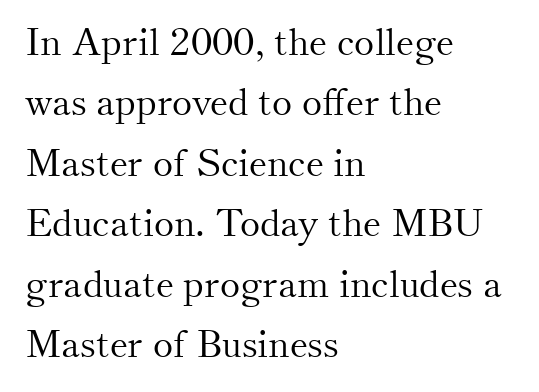
The image shows 38 px light serif type, upright; set left-aligned, normal line spacing (1.59x), normal letter spacing, not underlined; medium stroke contrast and a small x-height.
